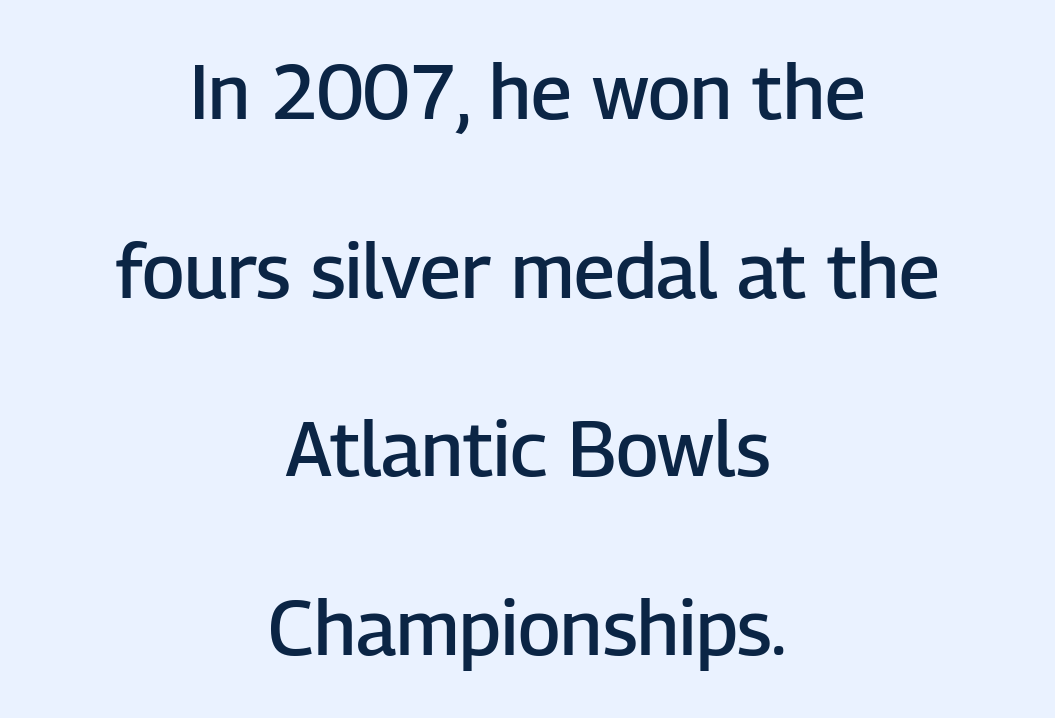
Each row of text sits above clean, open space. A fair bit of extra ink — the face is semibold, not bold. Tracking here is standard; glyphs follow each other at the usual distance. No italicization has been applied; the sample stays upright.
